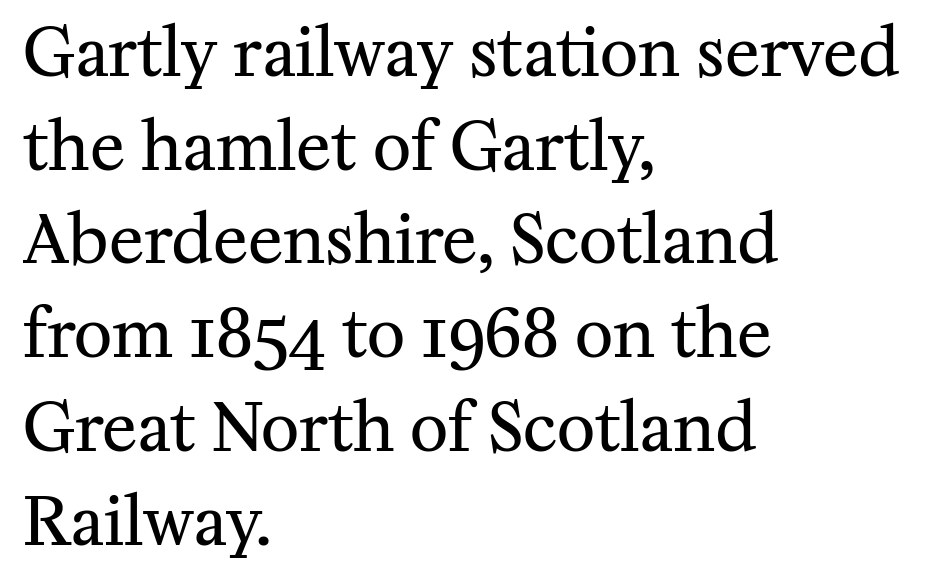
{"serif": "yes", "italic": "no", "bold": "no", "weight": "regular", "width": "normal", "stroke_contrast": "medium", "x_height": "medium", "monospaced": "no", "underline": "no", "align": "left", "line_spacing": "normal", "line_spacing_ratio": 1.42, "letter_spacing": "normal", "letter_spacing_em": 0.0, "glyph_px": 66}
